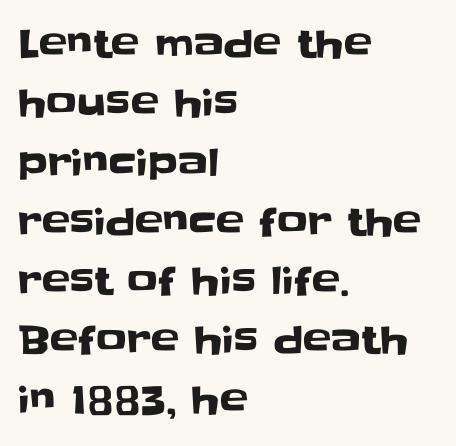
Q: Is the text italic (slanted)? A: No, it is upright.
Q: Is the typeface a serif or a sans-serif typeface? A: Sans-serif.
Q: Is the text underlined? A: No.
Q: How is the paragraph aligned? A: Left-aligned.
Q: Is the spacing between letters normal or unusually wide? A: Normal.
Q: Is the spacing between lines tight, normal or loose? A: Normal.
Q: Width (condensed, normal, or wide)? A: Normal.
Q: Stroke contrast? A: Low.
Q: x-height? A: Large.
Q: Monospaced? A: No.
